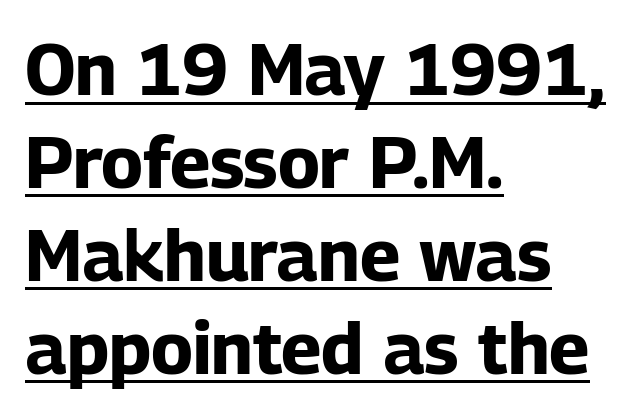
The image shows 72 px bold sans-serif type, upright; set left-aligned, normal line spacing (1.29x), normal letter spacing, underlined; low stroke contrast and a medium x-height.
